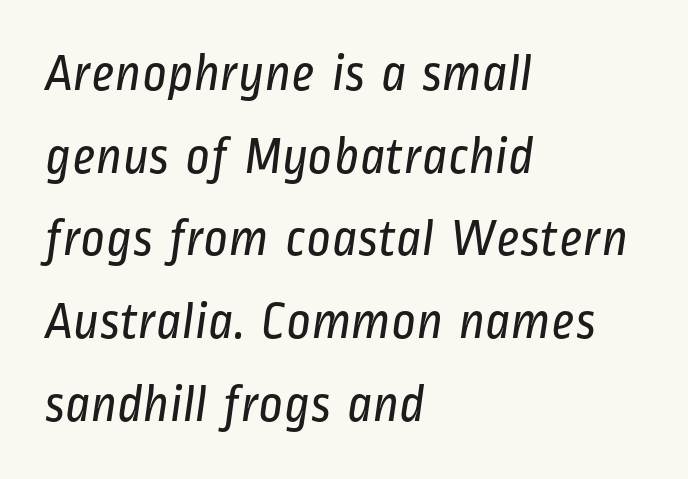
To sum up the face: it is a sans, with no serifs. A classic flush-left, rag-right setting is used for this passage. Heft: none added — not bold. The line texture is even and compact thanks to regular tracking. Clear beneath every line of the passage.
